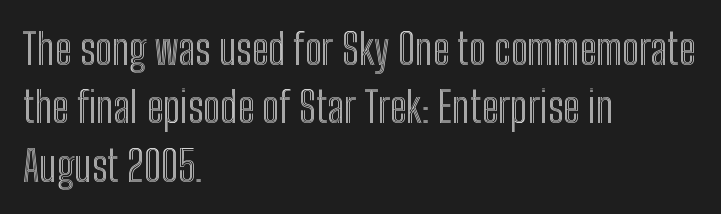
Q: Is the text italic (slanted)? A: No, it is upright.
Q: Is the text underlined? A: No.
Q: How is the paragraph aligned? A: Left-aligned.
Q: Is the spacing between letters normal or unusually wide? A: Normal.
Q: Is the spacing between lines tight, normal or loose? A: Normal.
Q: Width (condensed, normal, or wide)? A: Condensed.
Q: x-height? A: Medium.
Q: Monospaced? A: No.
